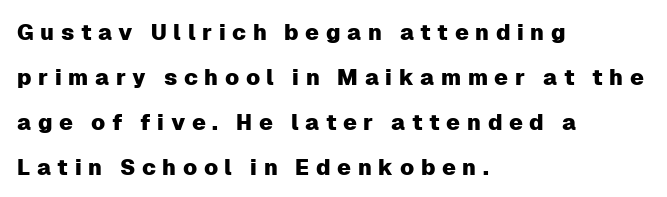
The image shows 22 px text type, upright; set left-aligned, loose line spacing (2.05x), unusually wide letter spacing (+0.3 em), not underlined.
